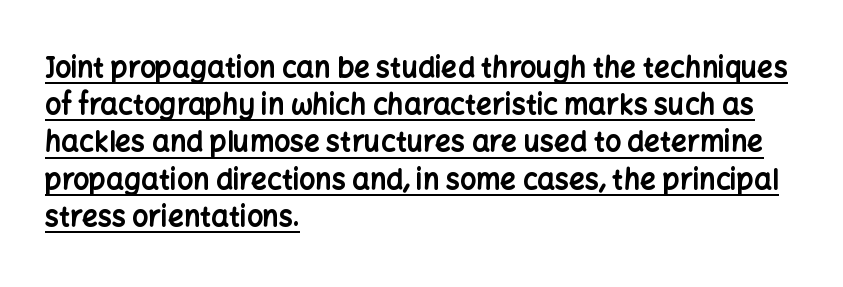
The image shows 28 px bold sans-serif type, upright; set left-aligned, normal line spacing (1.33x), normal letter spacing, underlined; low stroke contrast and a medium x-height.
